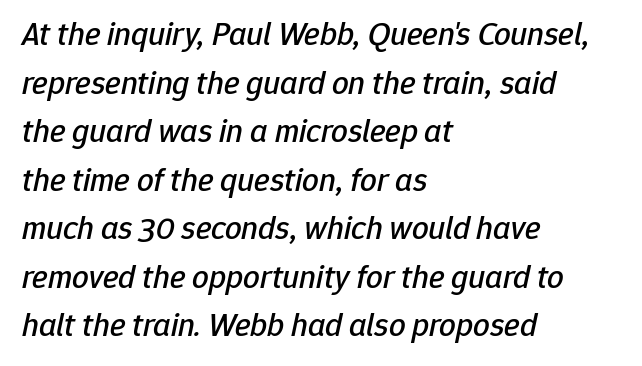
Compared with ordinary roman type, these characters are visibly tilted. The face used here is proportionally spaced, like ordinary book or web type. Lines of text with bare space underneath. Does the leading feel generous? No, just average.
